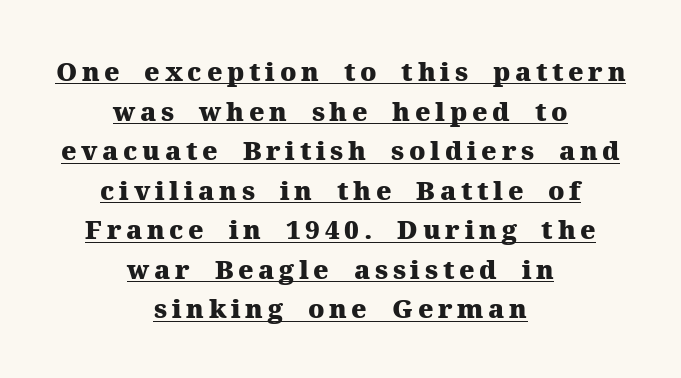
Chunky letters — that's bold for sure. Caption: multi-line text, centered on the measure. Reading down the column, the eye jumps a familiar distance to each next line. The axis of the letterforms is exactly vertical. The specimen includes a rule beneath the text block's lines.
